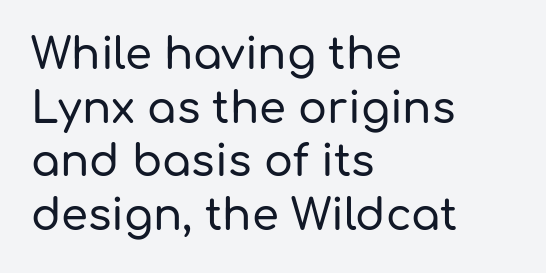
The image shows 43 px sans-serif type, upright; set left-aligned, normal line spacing (1.25x), normal letter spacing, not underlined; low stroke contrast and a medium x-height.
